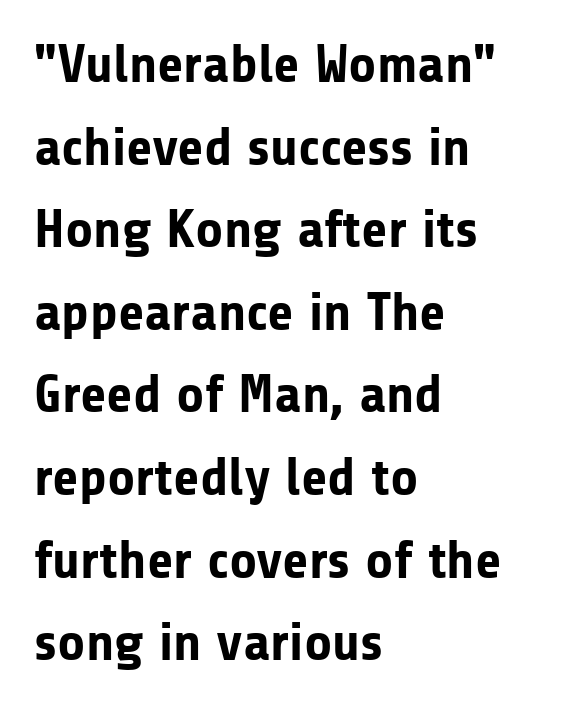
Bare-footed words on every line. Horizontal bands of white between lines are of average thickness. Type style note: lacks serifs. Every stem runs plumb, perpendicular to the baseline. Caption: multi-line text, flush left, ragged right.
